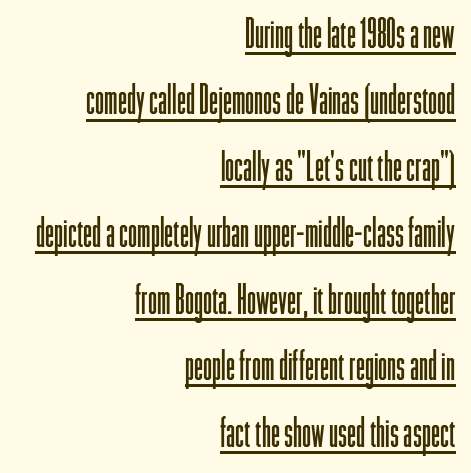
The image shows 41 px light, condensed sans-serif type, upright; set right-aligned, normal line spacing (1.62x), normal letter spacing, underlined; low stroke contrast and a medium x-height.
